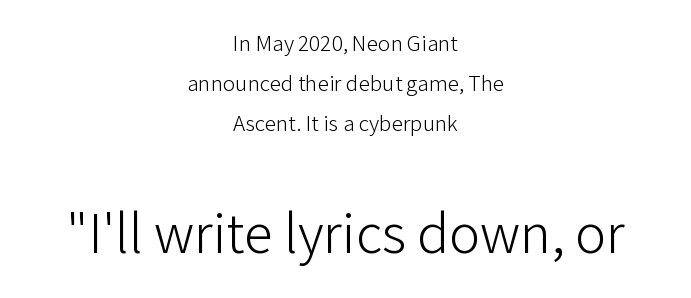
{"serif": "no", "italic": "no", "bold": "no", "weight": "light", "width": "normal", "stroke_contrast": "low", "x_height": "medium", "monospaced": "no", "underline": "no", "align": "center", "line_spacing_ratio": 1.74, "letter_spacing": "normal", "letter_spacing_em": 0.0, "larger_block": "second", "size_ratio": 2.52, "glyph_px": 58}
